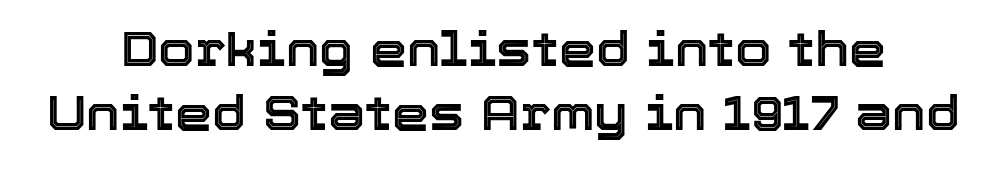
The image shows 47 px text type, upright; set normal line spacing (1.37x), normal letter spacing, not underlined; a medium x-height.
